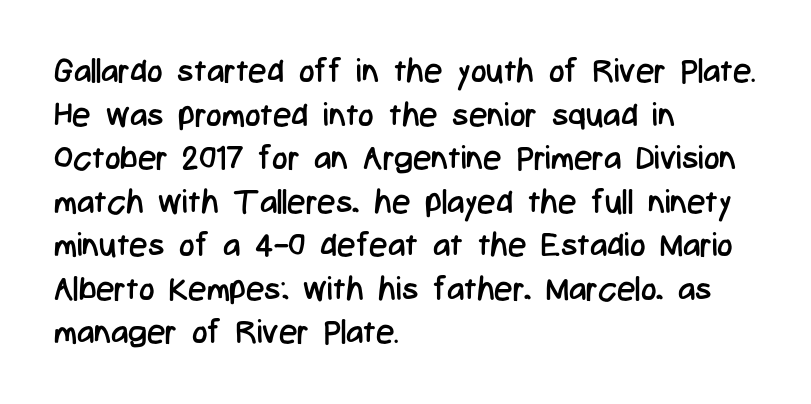
In terms of letterspacing, this is plain default setting. Successive baselines arrive at the customary interval. You could not count columns in this text — the font is proportionally spaced. This is the regular roman posture of the typeface. Unlike a traditional serif, this face leaves its strokes unadorned. Counters stay open thanks to moderate or lighter strokes.
